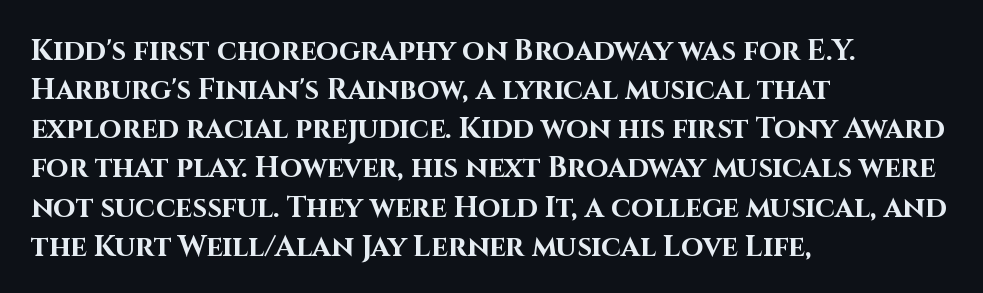
The image shows 29 px bold sans-serif type, upright; set left-aligned, normal line spacing (1.35x), normal letter spacing, not underlined; high stroke contrast and a large x-height.
